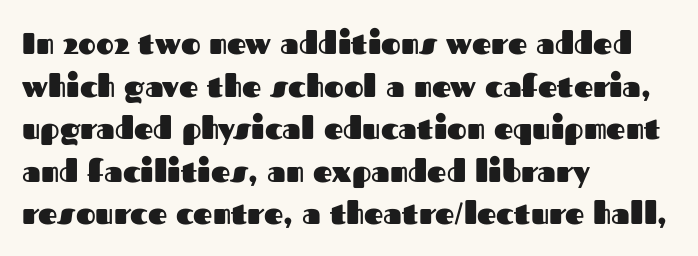
In terms of posture, this sample is upright. The passage shown is emphatically bold. Each letter's strokes conclude bluntly, with no projecting serifs. Line spacing here is normal. Caption: multi-line text, flush left, ragged right. Tracking value appears to be zero — textbook default spacing.
